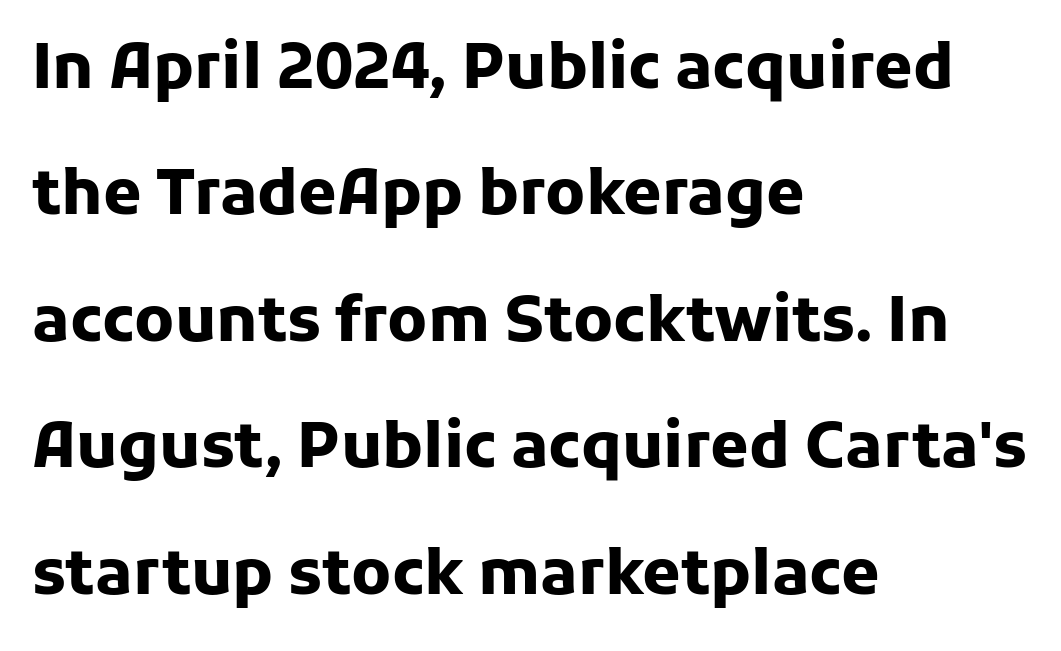
The image shows 62 px heavy sans-serif type, upright; set left-aligned, loose line spacing (2.04x), normal letter spacing, not underlined; low stroke contrast and a medium x-height.
